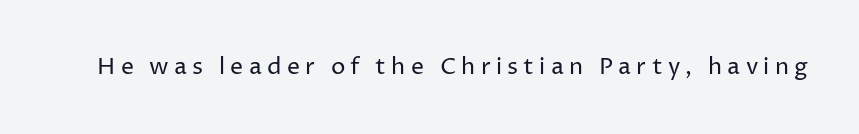
Q: Is the text bold? A: No.
Q: Is the text italic (slanted)? A: No, it is upright.
Q: Is the text underlined? A: No.
Q: Is the spacing between letters normal or unusually wide? A: Unusually wide.
